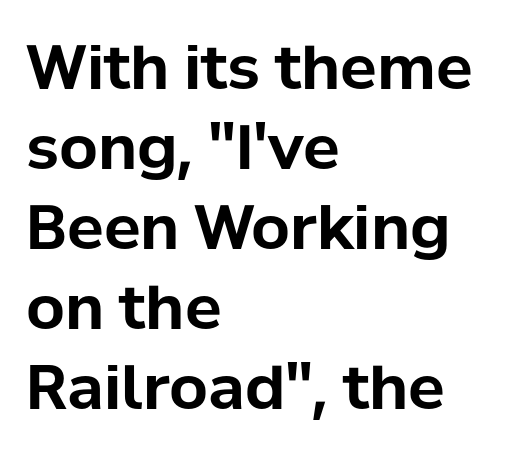
The image shows 61 px bold sans-serif type, upright; set left-aligned, normal line spacing (1.31x), normal letter spacing, not underlined; low stroke contrast and a medium x-height.
